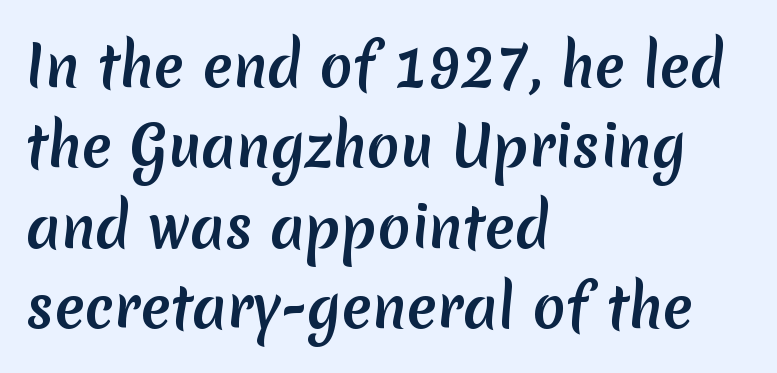
Q: Is the typeface a serif or a sans-serif typeface? A: Sans-serif.
Q: Is the text underlined? A: No.
Q: How is the paragraph aligned? A: Left-aligned.
Q: Is the spacing between letters normal or unusually wide? A: Normal.
Q: Is the spacing between lines tight, normal or loose? A: Normal.
Q: Width (condensed, normal, or wide)? A: Normal.
Q: Stroke contrast? A: Medium.
Q: x-height? A: Medium.
Q: Monospaced? A: No.
